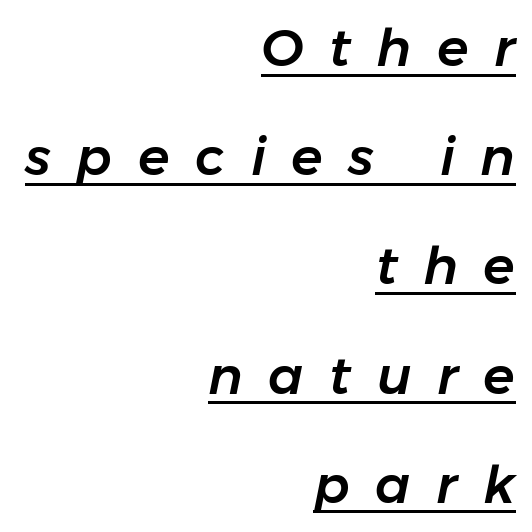
Q: Is the text italic (slanted)? A: Yes, it leans right by about 11 degrees.
Q: Is the text underlined? A: Yes.
Q: How is the paragraph aligned? A: Right-aligned.
Q: Is the spacing between letters normal or unusually wide? A: Unusually wide.
Q: Is the spacing between lines tight, normal or loose? A: Loose.
Q: Width (condensed, normal, or wide)? A: Normal.
Q: Stroke contrast? A: Low.
Q: x-height? A: Medium.
Q: Monospaced? A: No.
